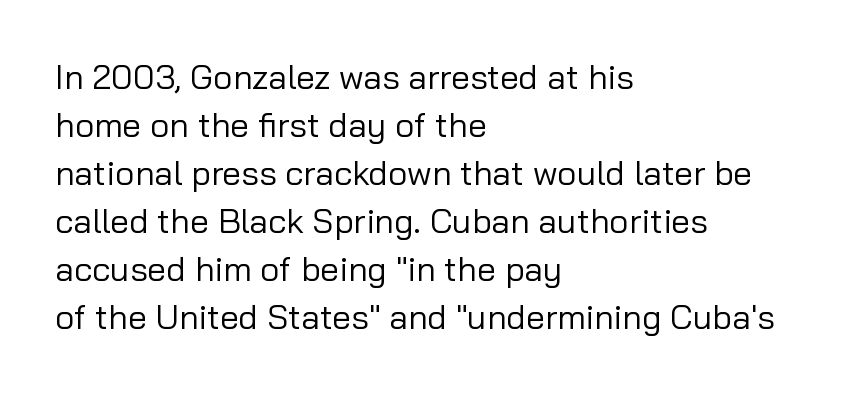
{"serif": "no", "italic": "no", "bold": "no", "weight": "regular", "width": "normal", "stroke_contrast": "low", "x_height": "medium", "monospaced": "no", "underline": "no", "align": "left", "line_spacing": "normal", "line_spacing_ratio": 1.41, "letter_spacing": "normal", "letter_spacing_em": 0.0, "glyph_px": 34}
